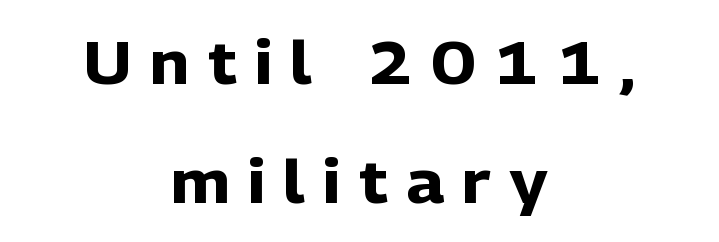
The image shows 60 px heavy sans-serif type, upright; set centered, loose line spacing (1.98x), unusually wide letter spacing (+0.31 em), not underlined; low stroke contrast and a medium x-height.
